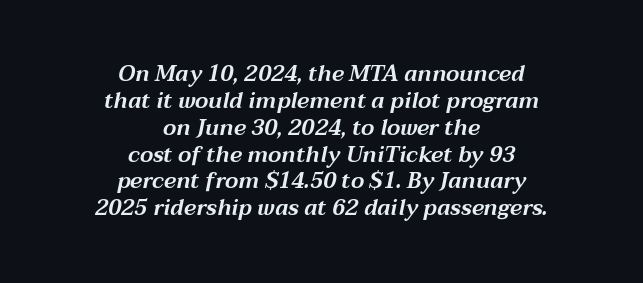
The image shows 22 px text type, italic (leaning right); set centered, line spacing 1.22x, normal letter spacing, not underlined.
